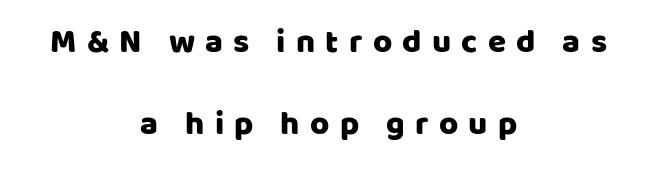
Q: Is the text italic (slanted)? A: No, it is upright.
Q: Is the typeface a serif or a sans-serif typeface? A: Sans-serif.
Q: Is the text underlined? A: No.
Q: How is the paragraph aligned? A: Centered.
Q: Is the spacing between letters normal or unusually wide? A: Unusually wide.
Q: Is the spacing between lines tight, normal or loose? A: Loose.
Q: Width (condensed, normal, or wide)? A: Normal.
Q: Stroke contrast? A: Low.
Q: x-height? A: Large.
Q: Monospaced? A: No.
